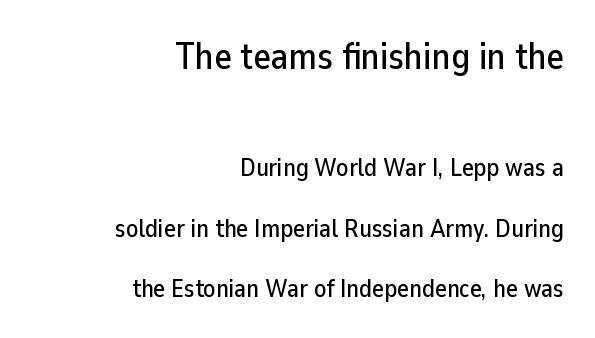
{"serif": "no", "italic": "no", "width": "normal", "stroke_contrast": "low", "x_height": "medium", "monospaced": "no", "underline": "no", "align": "right", "line_spacing": "loose", "line_spacing_ratio": 2.42, "letter_spacing": "normal", "letter_spacing_em": 0.0, "larger_block": "first", "size_ratio": 1.48, "glyph_px": 37}
